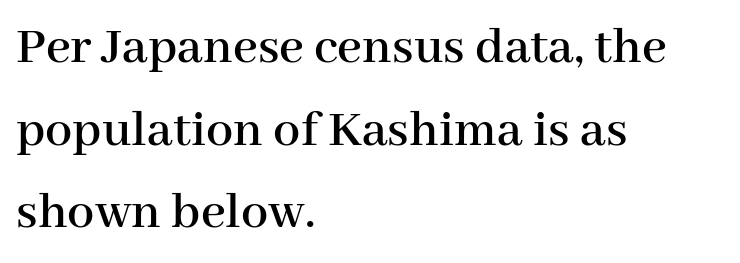
The image shows 54 px serif type, upright; set left-aligned, normal line spacing (1.53x), normal letter spacing, not underlined; high stroke contrast and a medium x-height.
